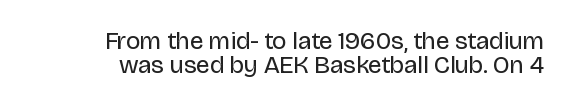
Q: Is the text bold? A: No.
Q: Is the text italic (slanted)? A: No, it is upright.
Q: Is the text underlined? A: No.
Q: How is the paragraph aligned? A: Right-aligned.
Q: Is the spacing between letters normal or unusually wide? A: Normal.
Q: Is the spacing between lines tight, normal or loose? A: Tight.
